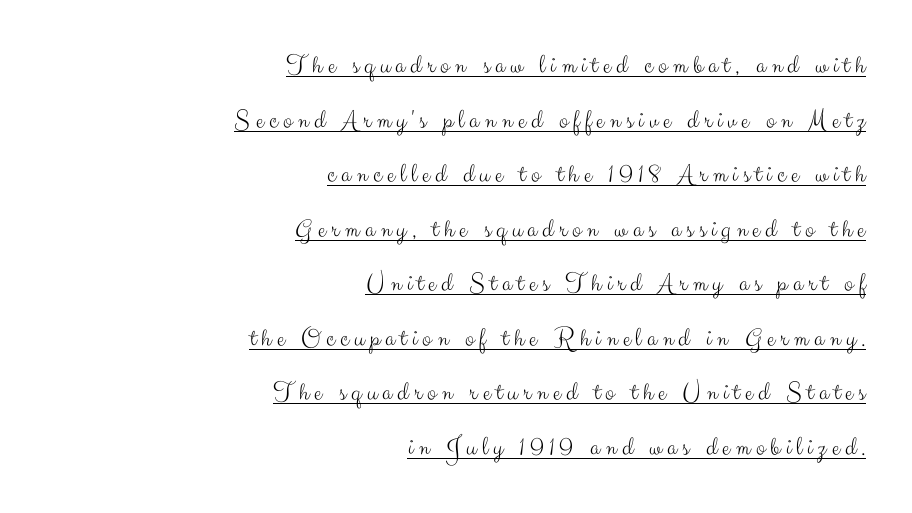
Q: Is the text bold? A: No.
Q: Is the text italic (slanted)? A: Yes.
Q: Is the text underlined? A: Yes.
Q: How is the paragraph aligned? A: Right-aligned.
Q: Is the spacing between letters normal or unusually wide? A: Unusually wide.
Q: Is the spacing between lines tight, normal or loose? A: Loose.
